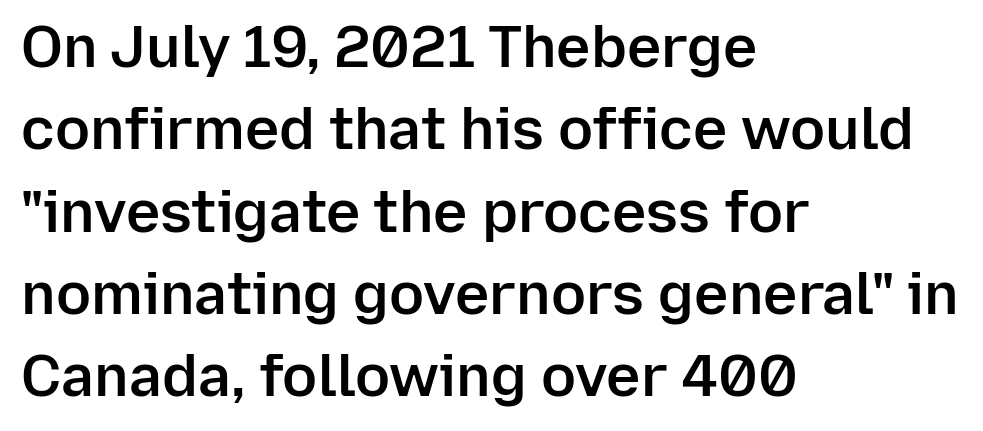
Posture: upright roman. The face used here is rendered with its standard letterfit. Font category for this specimen: sans-serif. Firm but not heavy-handed strokes: this text is semibold. The rendering uses natural spacing where letterforms have individual widths.
